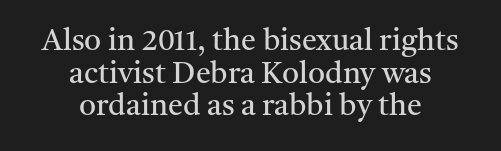
The image shows 30 px regular-weight serif type, upright; set centered, tight line spacing (1.09x), normal letter spacing, not underlined; medium stroke contrast and a medium x-height.
